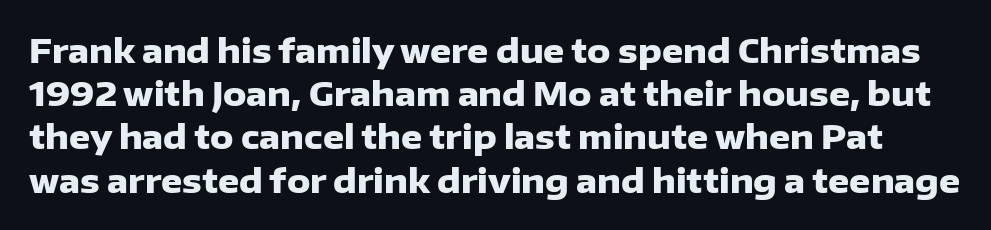
The image shows 33 px heavy sans-serif type, upright; set normal line spacing (1.31x), normal letter spacing, not underlined; low stroke contrast and a medium x-height.
